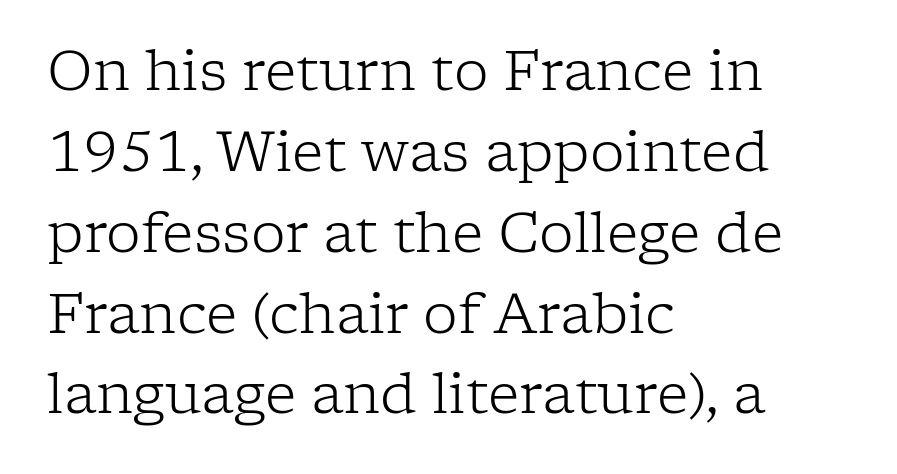
{"serif": "yes", "italic": "no", "bold": "no", "weight": "light", "width": "normal", "stroke_contrast": "low", "x_height": "medium", "monospaced": "no", "underline": "no", "align": "left", "line_spacing": "normal", "line_spacing_ratio": 1.47, "letter_spacing": "normal", "letter_spacing_em": 0.0, "glyph_px": 55}
